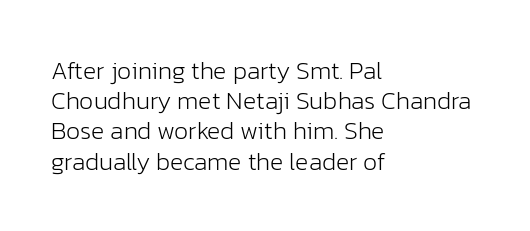
Q: Is the text bold? A: No.
Q: Is the text italic (slanted)? A: No, it is upright.
Q: Is the text underlined? A: No.
Q: How is the paragraph aligned? A: Left-aligned.
Q: Is the spacing between letters normal or unusually wide? A: Normal.
